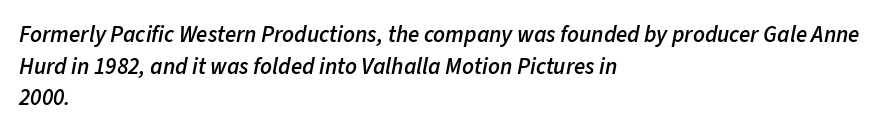
What stands out about the letter spacing? Nothing — it is the standard amount. As a designer I'd log this as weight 600, semibold. Honestly, the row spacing looks completely unremarkable. The strip under each line holds only bare page. Style check: oblique.
